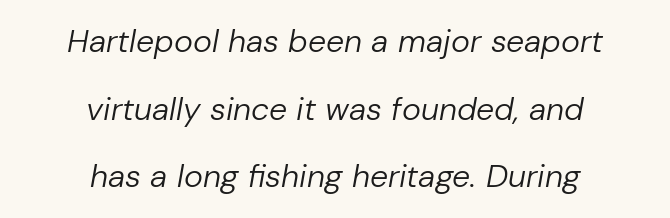
One-word summary of the alignment: center. Yep, that's italic — everything's leaning. Default kerning and tracking; the words read as compact shapes. Beneath every word, the page is bare.
